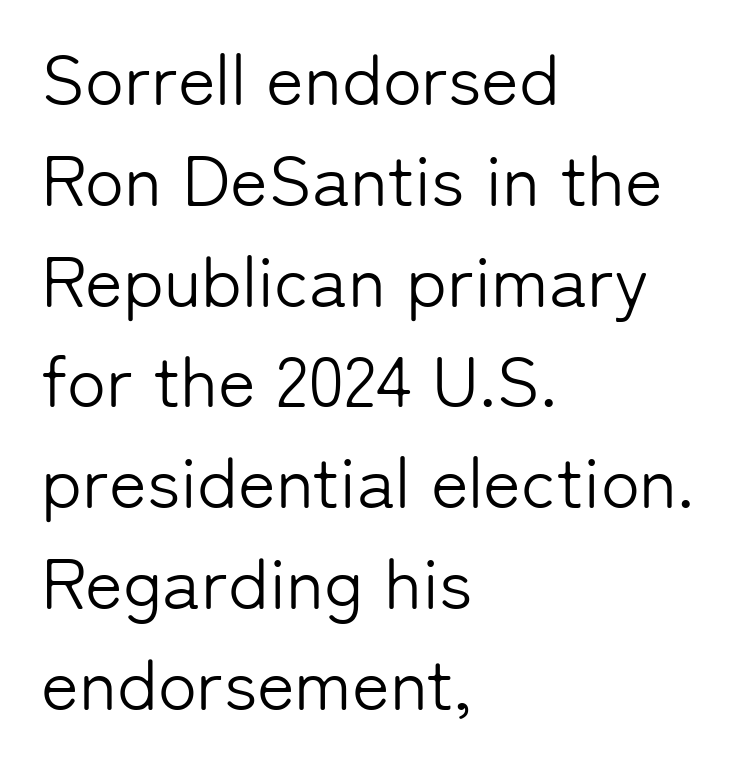
The face used here is rendered with its standard letterfit. The passage shown is typed in a proportional face where columns would drift. The typesetter chose a ragged-right arrangement here. No extra ink here — the face is not bold.
